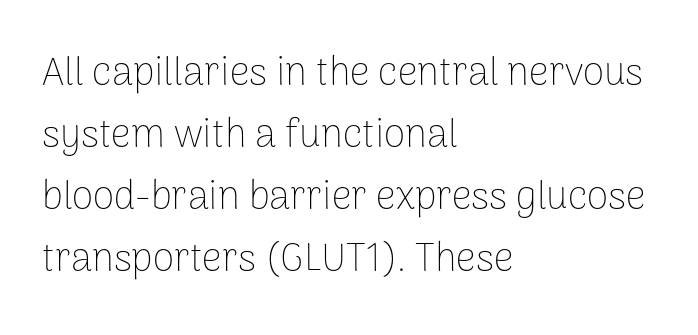
Q: Is the text bold? A: No.
Q: Is the text italic (slanted)? A: No, it is upright.
Q: Is the typeface a serif or a sans-serif typeface? A: Sans-serif.
Q: Is the text underlined? A: No.
Q: How is the paragraph aligned? A: Left-aligned.
Q: Is the spacing between letters normal or unusually wide? A: Normal.
Q: Is the spacing between lines tight, normal or loose? A: Normal.
Q: Width (condensed, normal, or wide)? A: Normal.
Q: Stroke contrast? A: Low.
Q: x-height? A: Medium.
Q: Monospaced? A: No.
